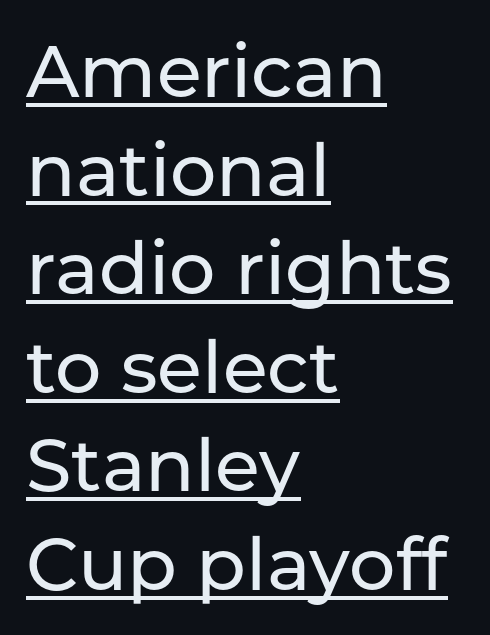
{"serif": "no", "italic": "no", "width": "normal", "stroke_contrast": "low", "x_height": "medium", "monospaced": "no", "underline": "yes", "align": "left", "line_spacing": "normal", "line_spacing_ratio": 1.35, "letter_spacing": "normal", "letter_spacing_em": 0.0, "glyph_px": 73}
